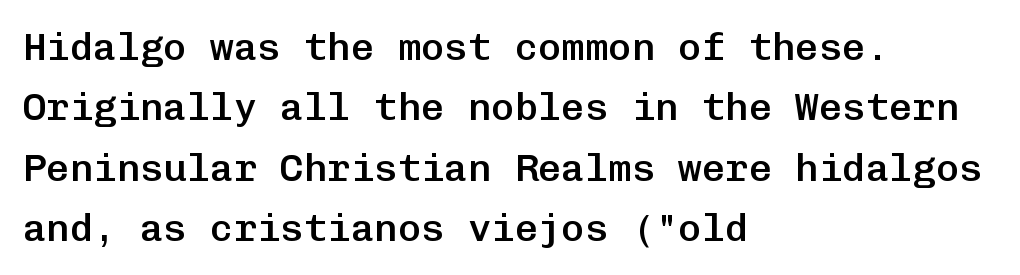
If you drew a line through each stem, it would be perfectly vertical. The paragraph shown leans on its left margin. The line-height multiplier appears to be the usual default. Here the glyphs are tracked normally, forming tight word shapes. Are there feet on the stems? There aren't — it's a sans.
